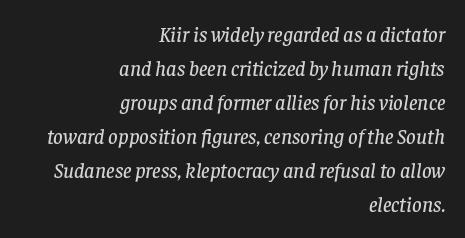
The type is set solid horizontally, with unmodified tracking. Vertically, the passage feels balanced, rows spaced as you'd expect. All the whitespace from short lines collects on the left. The rendering applies a slant to the glyphs.
